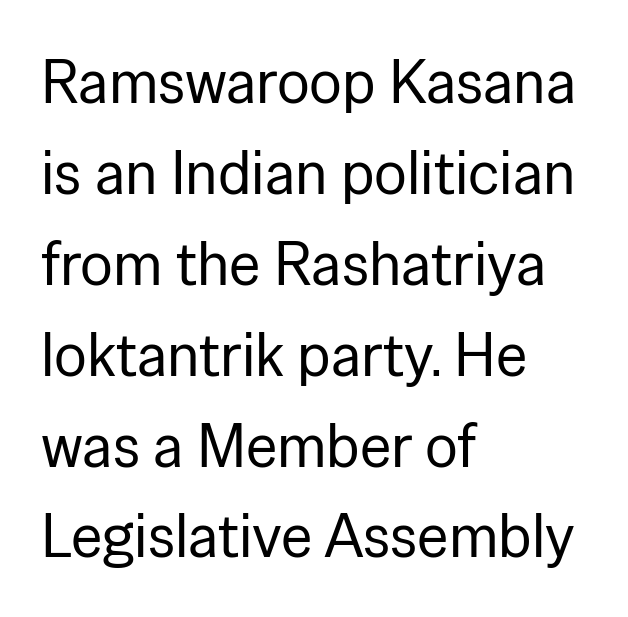
Q: Is the text bold? A: No.
Q: Is the text italic (slanted)? A: No, it is upright.
Q: Is the typeface a serif or a sans-serif typeface? A: Sans-serif.
Q: Is the text underlined? A: No.
Q: How is the paragraph aligned? A: Left-aligned.
Q: Is the spacing between letters normal or unusually wide? A: Normal.
Q: Is the spacing between lines tight, normal or loose? A: Normal.
Q: Width (condensed, normal, or wide)? A: Normal.
Q: Stroke contrast? A: Low.
Q: x-height? A: Medium.
Q: Monospaced? A: No.
